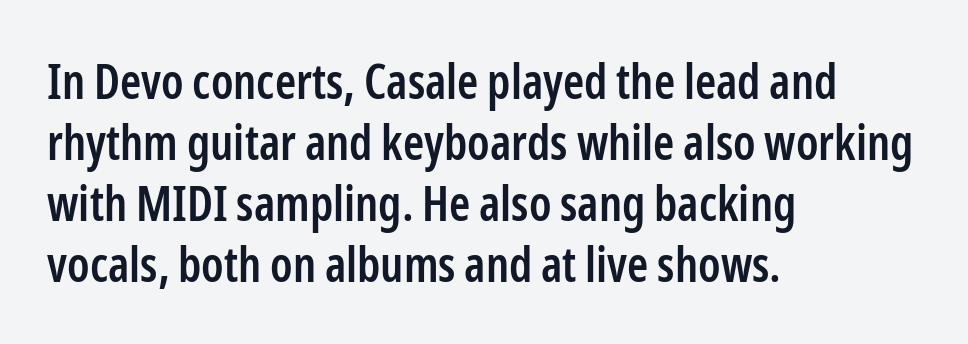
Q: Is the text bold? A: Semi-bold.
Q: Is the text italic (slanted)? A: No, it is upright.
Q: Is the typeface a serif or a sans-serif typeface? A: Sans-serif.
Q: Is the text underlined? A: No.
Q: How is the paragraph aligned? A: Left-aligned.
Q: Is the spacing between letters normal or unusually wide? A: Normal.
Q: Is the spacing between lines tight, normal or loose? A: Normal.
Q: Width (condensed, normal, or wide)? A: Condensed.
Q: Stroke contrast? A: Low.
Q: x-height? A: Medium.
Q: Monospaced? A: No.
